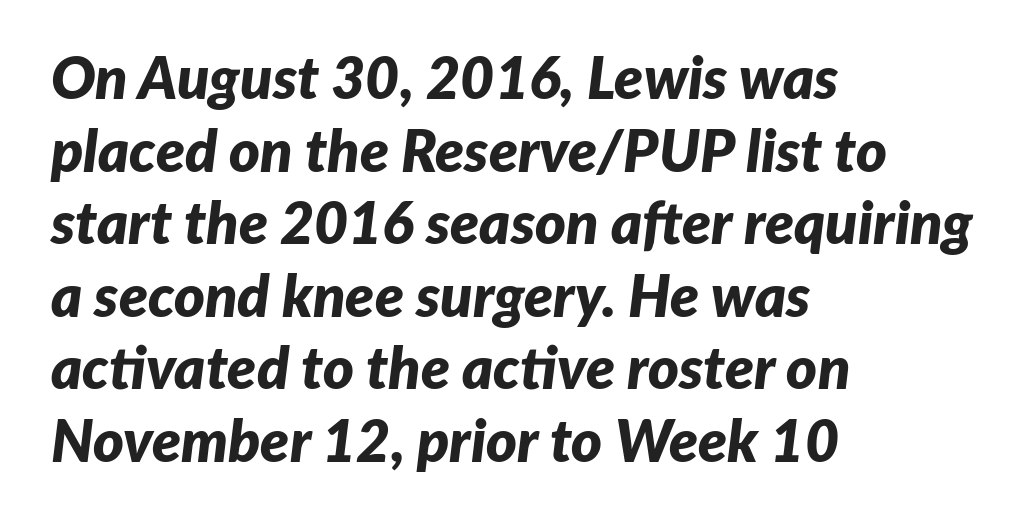
{"italic": "yes", "lean": "right", "slant_degrees": 7, "bold": "yes", "weight": "bold", "width": "normal", "stroke_contrast": "low", "x_height": "medium", "monospaced": "no", "underline": "no", "align": "left", "line_spacing_ratio": 1.23, "letter_spacing": "normal", "letter_spacing_em": 0.0, "glyph_px": 59}
